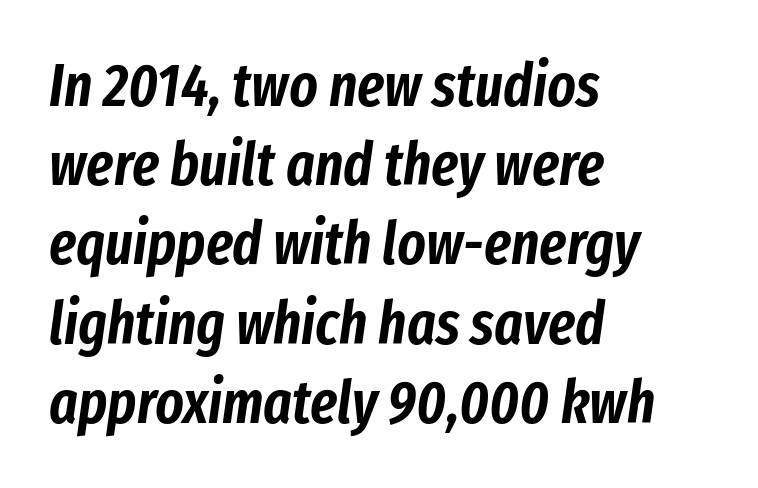
Unmarked baselines from the first word to the last. Regular leading. The axis of the letterforms is tilted away from vertical. These lines stack with their left ends in a neat column. Here the designer chose a conventional face with non-uniform glyph widths.
